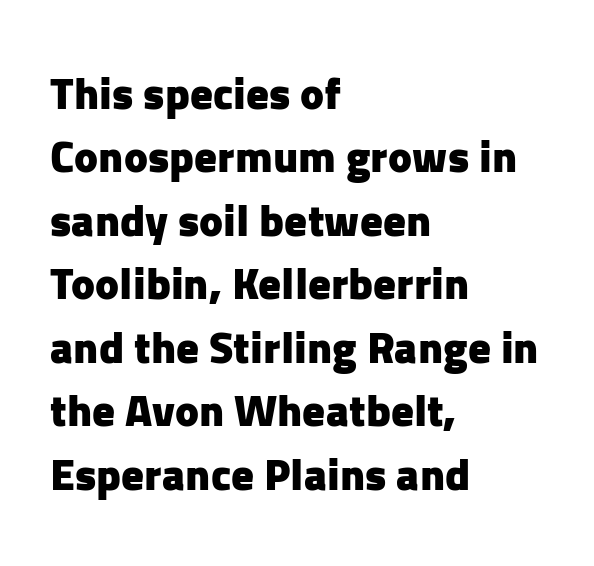
The image shows 45 px heavy sans-serif type, upright; set left-aligned, normal line spacing (1.41x), normal letter spacing, not underlined; low stroke contrast and a medium x-height.
